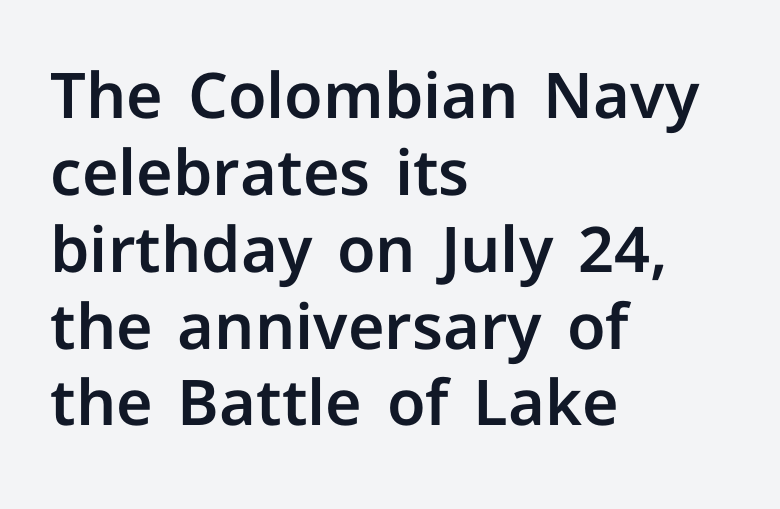
The image shows 63 px sans-serif type, upright; set left-aligned, line spacing 1.22x, normal letter spacing, not underlined; low stroke contrast and a medium x-height.
